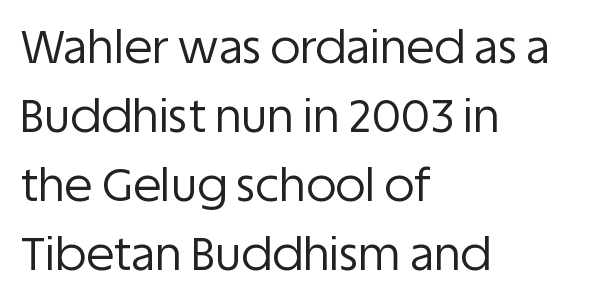
Q: Is the text bold? A: No.
Q: Is the text italic (slanted)? A: No, it is upright.
Q: Is the typeface a serif or a sans-serif typeface? A: Sans-serif.
Q: Is the text underlined? A: No.
Q: How is the paragraph aligned? A: Left-aligned.
Q: Is the spacing between letters normal or unusually wide? A: Normal.
Q: Is the spacing between lines tight, normal or loose? A: Normal.
Q: Width (condensed, normal, or wide)? A: Normal.
Q: Stroke contrast? A: Low.
Q: x-height? A: Large.
Q: Monospaced? A: No.
